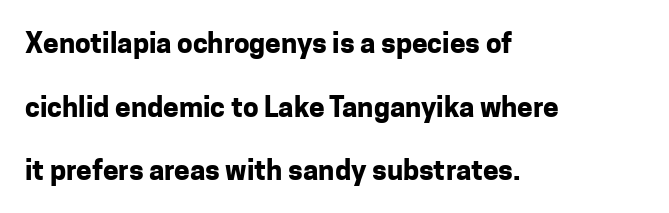
The image shows 28 px bold sans-serif type, upright; set left-aligned, loose line spacing (2.27x), normal letter spacing, not underlined; low stroke contrast and a medium x-height.
